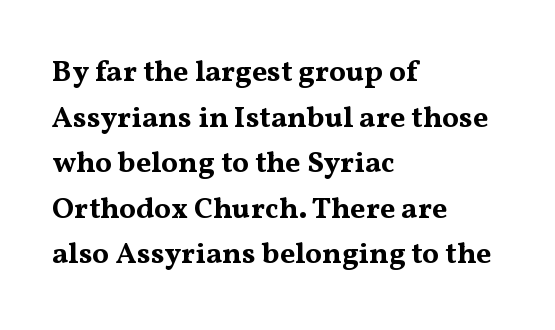
{"serif": "yes", "italic": "no", "bold": "yes", "weight": "bold", "width": "wide", "stroke_contrast": "medium", "x_height": "medium", "monospaced": "no", "underline": "no", "align": "left", "line_spacing": "normal", "line_spacing_ratio": 1.52, "letter_spacing": "normal", "letter_spacing_em": 0.0, "glyph_px": 30}
